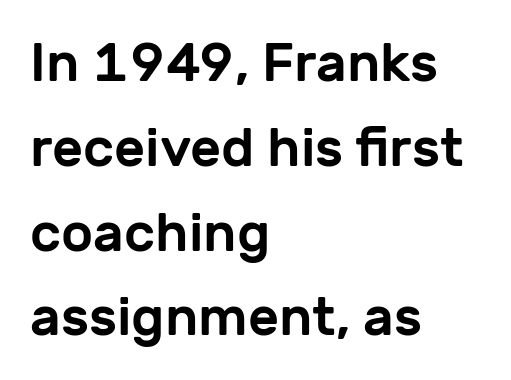
The image shows 54 px sans-serif type, upright; set left-aligned, normal line spacing (1.57x), normal letter spacing, not underlined; low stroke contrast and a medium x-height.
